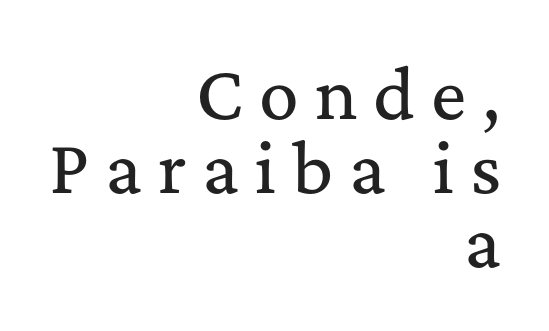
{"serif": "yes", "italic": "no", "width": "normal", "stroke_contrast": "medium", "x_height": "medium", "monospaced": "no", "underline": "no", "align": "right", "line_spacing": "tight", "line_spacing_ratio": 1.12, "letter_spacing": "wide", "letter_spacing_em": 0.24, "glyph_px": 66}
